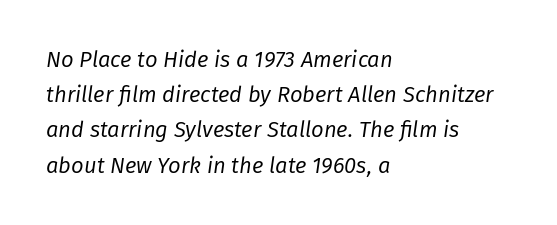
Q: Is the text bold? A: No.
Q: Is the text italic (slanted)? A: Yes, it leans right by about 8 degrees.
Q: Is the text underlined? A: No.
Q: How is the paragraph aligned? A: Left-aligned.
Q: Is the spacing between letters normal or unusually wide? A: Normal.
Q: Is the spacing between lines tight, normal or loose? A: Normal.
